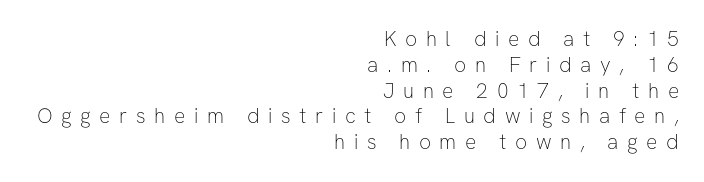
Q: Is the text bold? A: No.
Q: Is the text italic (slanted)? A: No, it is upright.
Q: Is the text underlined? A: No.
Q: How is the paragraph aligned? A: Right-aligned.
Q: Is the spacing between letters normal or unusually wide? A: Unusually wide.
